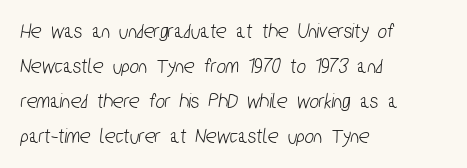
The image shows 22 px text type; set left-aligned, normal line spacing (1.59x), normal letter spacing, not underlined.
